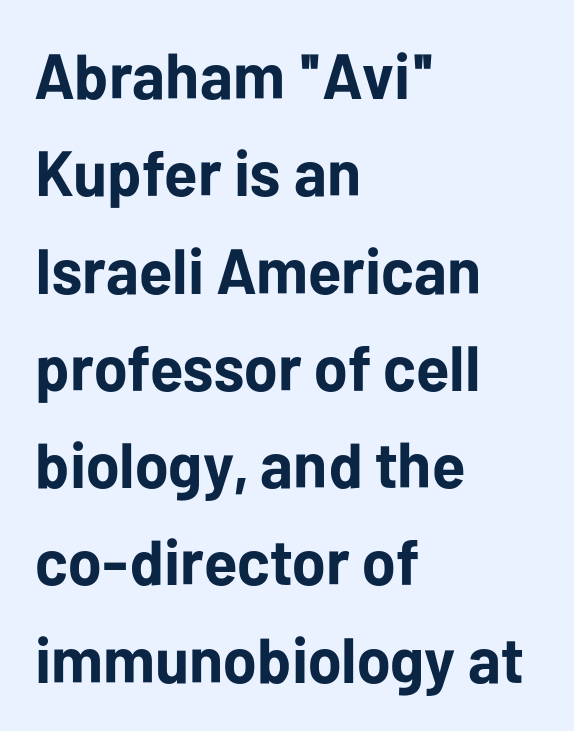
The typeface chosen for these lines omits serifs. The type sits square on the baseline with zero lean. Think of a printed novel: that variable character pitch is what you see here. The rendering uses a bold face; every stroke is thick and dark.
